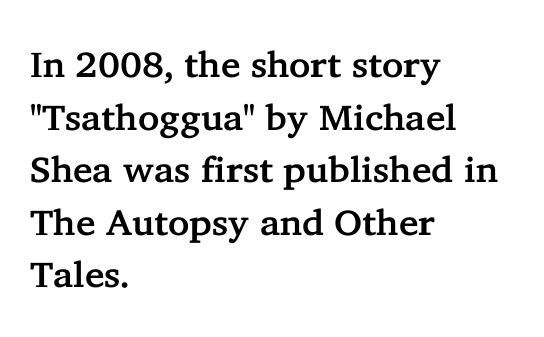
Q: Is the text italic (slanted)? A: No, it is upright.
Q: Is the typeface a serif or a sans-serif typeface? A: Serif.
Q: Is the text underlined? A: No.
Q: How is the paragraph aligned? A: Left-aligned.
Q: Is the spacing between letters normal or unusually wide? A: Normal.
Q: Is the spacing between lines tight, normal or loose? A: Normal.
Q: Width (condensed, normal, or wide)? A: Normal.
Q: Stroke contrast? A: Low.
Q: x-height? A: Medium.
Q: Monospaced? A: No.
